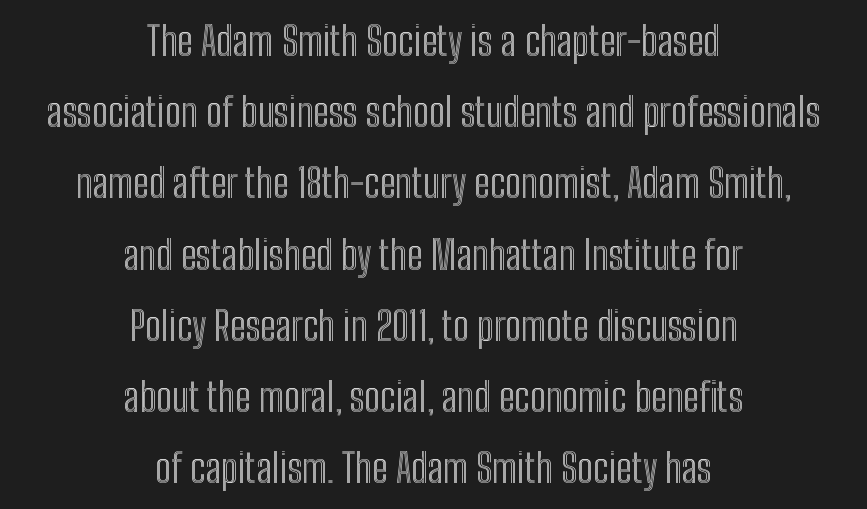
The horizontal fit of the characters is conventional and even. Horizontally, the lines are justified to the midpoint only. Every character sits straight up, as roman type does. Check under the words: just untouched page. Looks like regular typesetting: each glyph gets only the width it needs.
